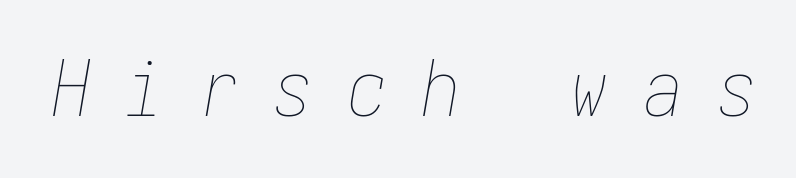
Q: Is the text bold? A: No.
Q: Is the text italic (slanted)? A: Yes, it leans right by about 10 degrees.
Q: Is the text underlined? A: No.
Q: Is the spacing between letters normal or unusually wide? A: Unusually wide.
Q: Width (condensed, normal, or wide)? A: Condensed.
Q: Stroke contrast? A: Low.
Q: x-height? A: Medium.
